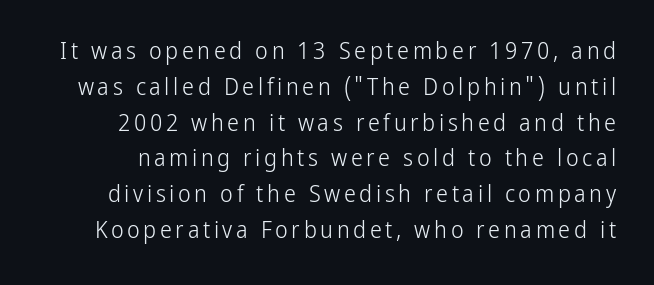
Q: Is the text bold? A: No.
Q: Is the text italic (slanted)? A: No, it is upright.
Q: Is the text underlined? A: No.
Q: Is the spacing between lines tight, normal or loose? A: Normal.
